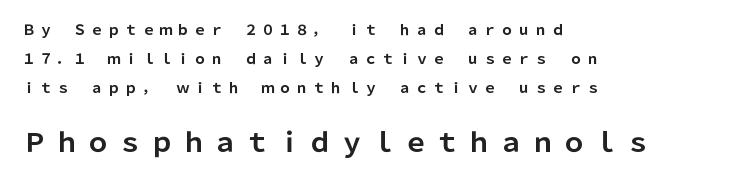
You'd pick this weight for a headline — it's a proper bold. If you squint, the bottom block still reads clearly — it's the larger of the two. Unlike italic type, these characters show no tilt at all. The area under the type is left untouched. The line-height multiplier appears high, well above default.
